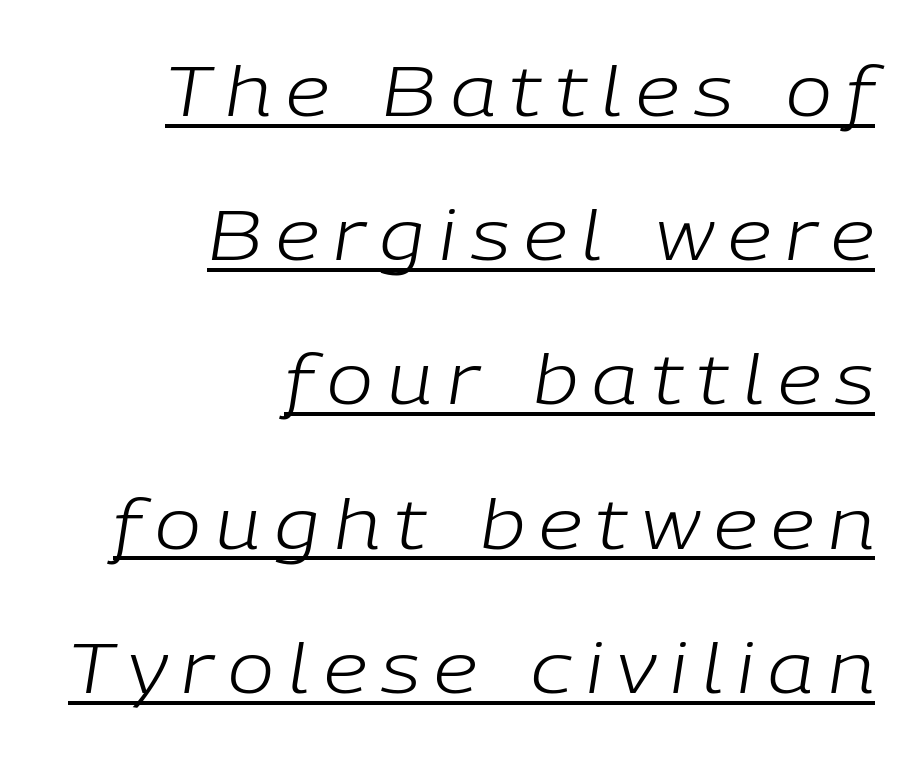
{"italic": "yes", "lean": "right", "slant_degrees": 9, "bold": "no", "weight": "light", "width": "normal", "stroke_contrast": "low", "x_height": "medium", "monospaced": "no", "underline": "yes", "align": "right", "line_spacing": "loose", "line_spacing_ratio": 2.09, "letter_spacing": "wide", "letter_spacing_em": 0.21, "glyph_px": 69}
